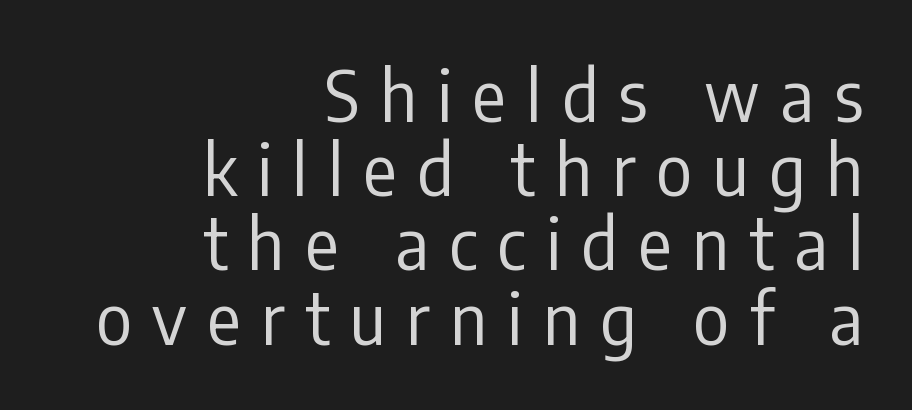
In terms of posture, this sample is upright. Only glyphs here, with clear space below each row. The weight would be labelled regular, book, light, or lighter still. Characters follow at a spacing far wider than the type designer built in. One glance says dense: line gaps are narrower than usual. Spacing verdict: proportional, widths tailored to each character.
